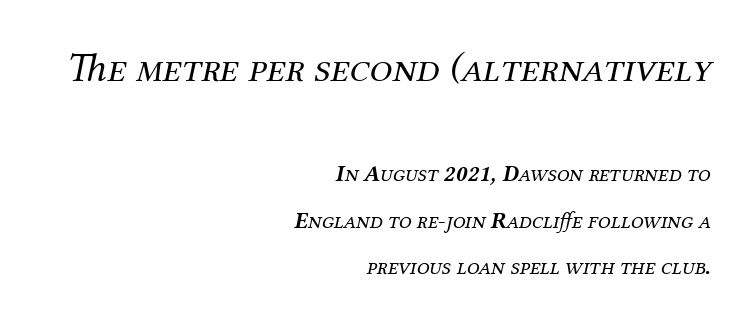
The image shows 41 px regular-weight serif type, italic (leaning right); set right-aligned, loose line spacing (2.03x), normal letter spacing, not underlined; the first (top) block is 1.78x larger; medium stroke contrast and a medium x-height.
